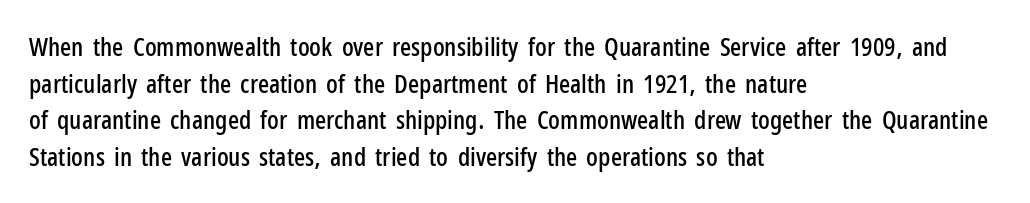
Q: Is the text italic (slanted)? A: No, it is upright.
Q: Is the text underlined? A: No.
Q: How is the paragraph aligned? A: Left-aligned.
Q: Is the spacing between letters normal or unusually wide? A: Normal.
Q: Is the spacing between lines tight, normal or loose? A: Normal.
